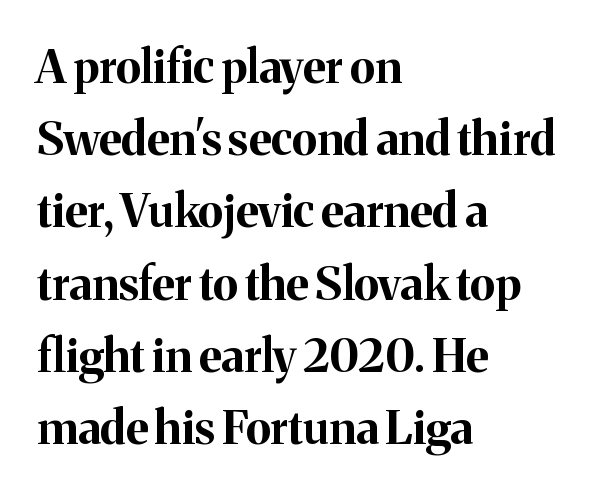
Q: Is the text bold? A: Yes.
Q: Is the text italic (slanted)? A: No, it is upright.
Q: Is the typeface a serif or a sans-serif typeface? A: Serif.
Q: Is the text underlined? A: No.
Q: How is the paragraph aligned? A: Left-aligned.
Q: Is the spacing between letters normal or unusually wide? A: Normal.
Q: Is the spacing between lines tight, normal or loose? A: Normal.
Q: Width (condensed, normal, or wide)? A: Normal.
Q: Stroke contrast? A: Medium.
Q: x-height? A: Medium.
Q: Monospaced? A: No.
